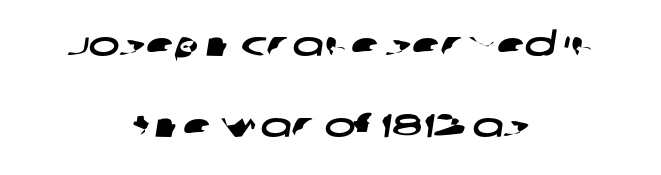
{"serif": "no", "width": "wide", "stroke_contrast": "low", "x_height": "large", "monospaced": "no", "underline": "no", "align": "center", "line_spacing": "loose", "line_spacing_ratio": 2.45, "letter_spacing": "normal", "letter_spacing_em": 0.0, "glyph_px": 33}
